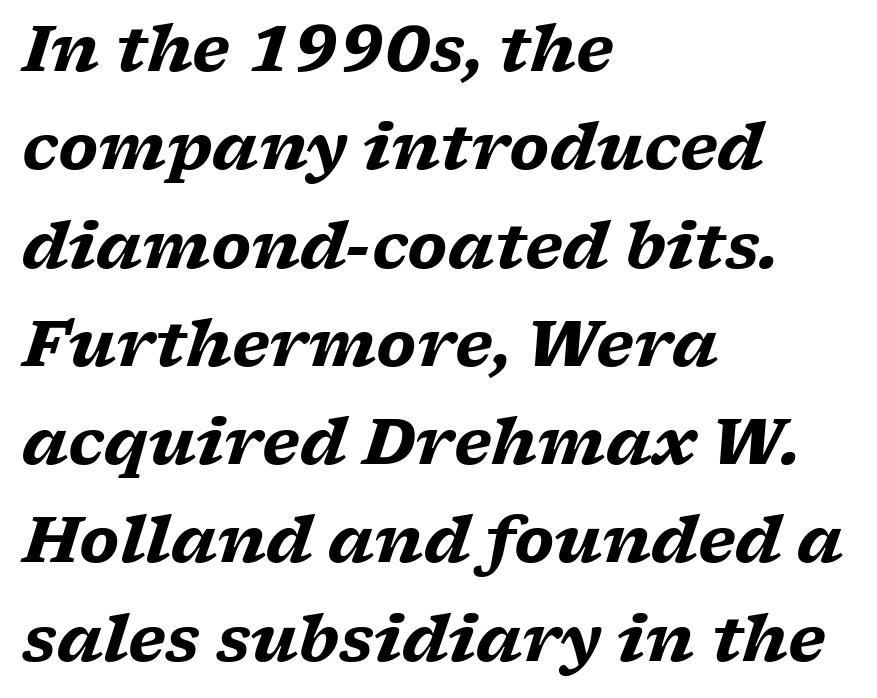
Q: Is the text bold? A: Yes.
Q: Is the text italic (slanted)? A: Yes, it leans right by about 17 degrees.
Q: Is the typeface a serif or a sans-serif typeface? A: Serif.
Q: Is the text underlined? A: No.
Q: How is the paragraph aligned? A: Left-aligned.
Q: Is the spacing between letters normal or unusually wide? A: Normal.
Q: Is the spacing between lines tight, normal or loose? A: Normal.
Q: Width (condensed, normal, or wide)? A: Wide.
Q: Stroke contrast? A: Low.
Q: x-height? A: Medium.
Q: Monospaced? A: No.
